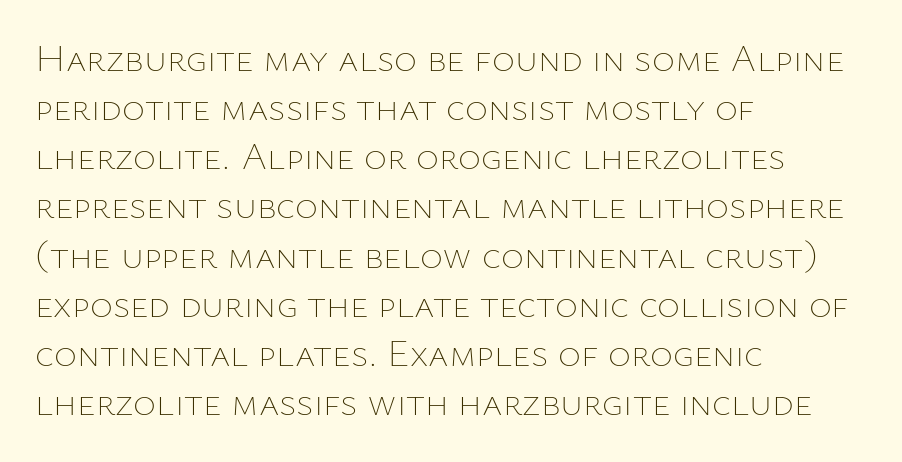
{"italic": "no", "bold": "no", "weight": "thin", "width": "normal", "stroke_contrast": "low", "x_height": "medium", "monospaced": "no", "underline": "no", "align": "left", "line_spacing": "normal", "line_spacing_ratio": 1.26, "letter_spacing": "normal", "letter_spacing_em": 0.0, "glyph_px": 39}
